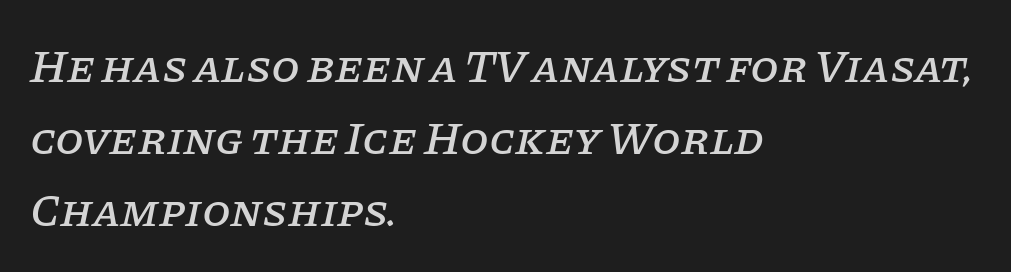
Q: Is the text italic (slanted)? A: Yes, it leans right by about 11 degrees.
Q: Is the typeface a serif or a sans-serif typeface? A: Serif.
Q: Is the text underlined? A: No.
Q: How is the paragraph aligned? A: Left-aligned.
Q: Is the spacing between letters normal or unusually wide? A: Normal.
Q: Is the spacing between lines tight, normal or loose? A: Normal.
Q: Width (condensed, normal, or wide)? A: Normal.
Q: Stroke contrast? A: Low.
Q: x-height? A: Large.
Q: Monospaced? A: No.
